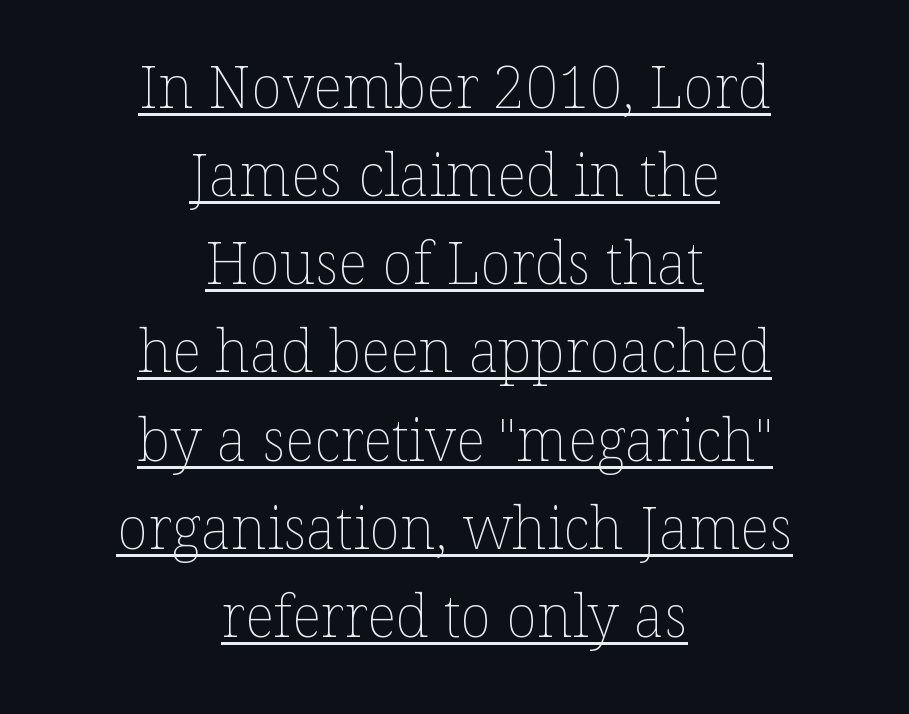
{"italic": "no", "bold": "no", "weight": "thin", "width": "normal", "stroke_contrast": "low", "x_height": "medium", "monospaced": "no", "underline": "yes", "align": "center", "line_spacing": "normal", "line_spacing_ratio": 1.52, "letter_spacing": "normal", "letter_spacing_em": 0.0, "glyph_px": 58}
